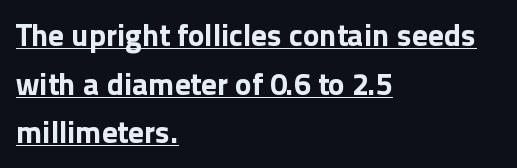
Q: Is the text bold? A: Yes.
Q: Is the text italic (slanted)? A: No, it is upright.
Q: Is the typeface a serif or a sans-serif typeface? A: Sans-serif.
Q: Is the text underlined? A: Yes.
Q: How is the paragraph aligned? A: Left-aligned.
Q: Is the spacing between letters normal or unusually wide? A: Normal.
Q: Is the spacing between lines tight, normal or loose? A: Normal.
Q: Width (condensed, normal, or wide)? A: Normal.
Q: x-height? A: Medium.
Q: Monospaced? A: No.
